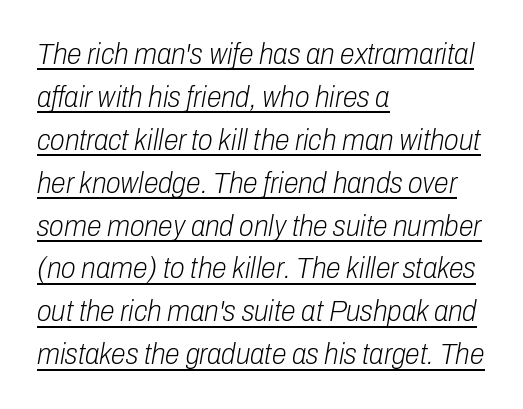
Q: Is the text bold? A: No.
Q: Is the text italic (slanted)? A: Yes, it leans right by about 10 degrees.
Q: Is the text underlined? A: Yes.
Q: How is the paragraph aligned? A: Left-aligned.
Q: Is the spacing between letters normal or unusually wide? A: Normal.
Q: Is the spacing between lines tight, normal or loose? A: Normal.
Q: Width (condensed, normal, or wide)? A: Condensed.
Q: Stroke contrast? A: Low.
Q: x-height? A: Medium.
Q: Monospaced? A: No.
